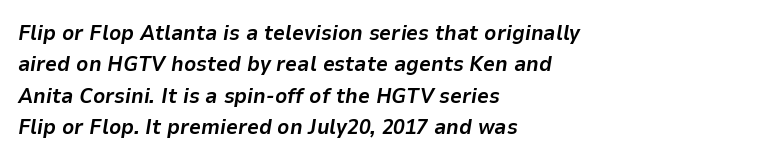
Q: Is the text bold? A: Yes.
Q: Is the text italic (slanted)? A: Yes, it leans right by about 9 degrees.
Q: Is the text underlined? A: No.
Q: How is the paragraph aligned? A: Left-aligned.
Q: Is the spacing between letters normal or unusually wide? A: Normal.
Q: Is the spacing between lines tight, normal or loose? A: Normal.
